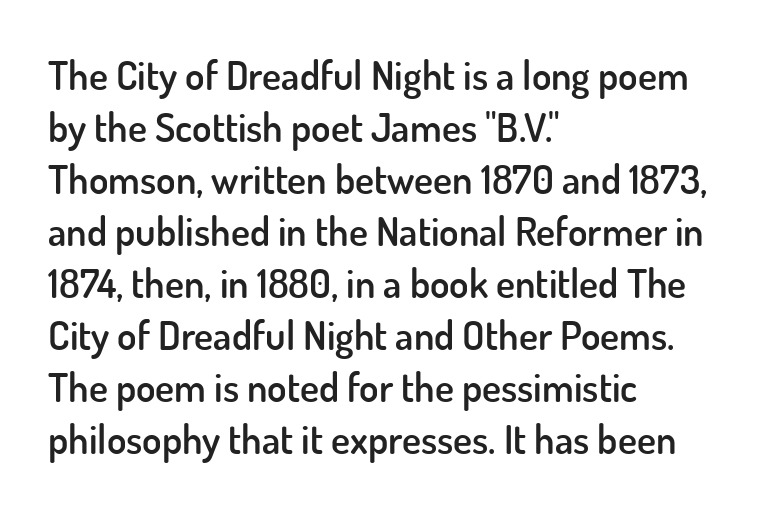
Q: Is the text bold? A: Semi-bold.
Q: Is the text italic (slanted)? A: No, it is upright.
Q: Is the typeface a serif or a sans-serif typeface? A: Sans-serif.
Q: Is the text underlined? A: No.
Q: How is the paragraph aligned? A: Left-aligned.
Q: Is the spacing between letters normal or unusually wide? A: Normal.
Q: Is the spacing between lines tight, normal or loose? A: Normal.
Q: Width (condensed, normal, or wide)? A: Normal.
Q: Stroke contrast? A: Low.
Q: x-height? A: Small.
Q: Monospaced? A: No.
